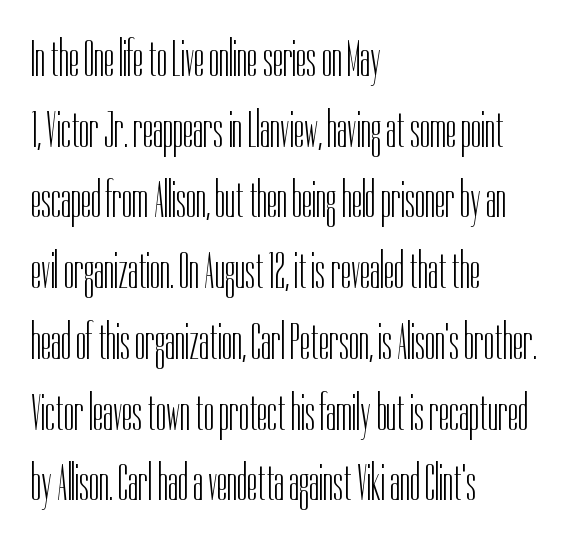
The image shows 52 px light, condensed sans-serif type, upright; set left-aligned, normal line spacing (1.36x), normal letter spacing, not underlined; low stroke contrast and a medium x-height.
